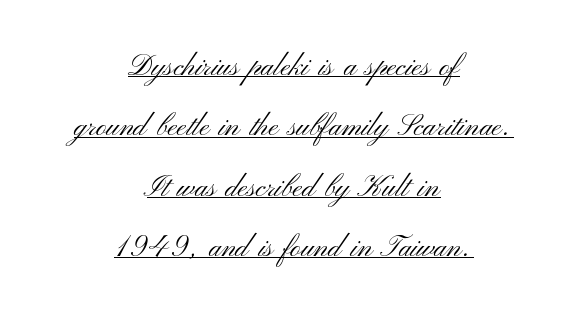
The image shows 29 px light, wide sans-serif type; set centered, loose line spacing (2.08x), normal letter spacing, underlined; medium stroke contrast and a small x-height.
